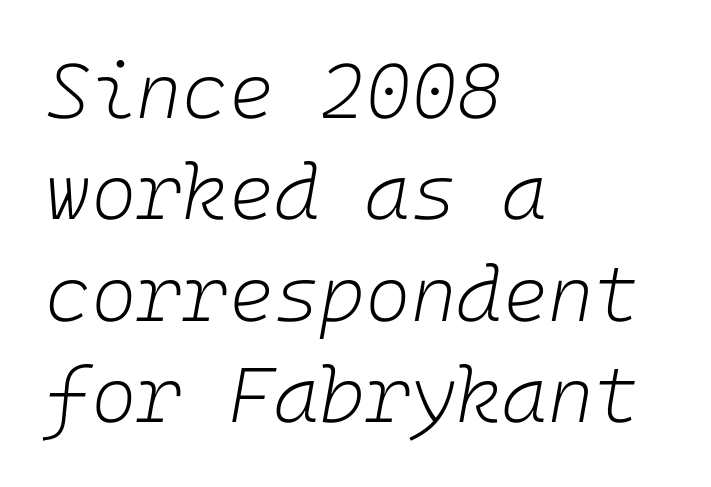
Each line starts at the same left margin while the right side varies. The face used here has a pronounced slope to its letters. Only glyphs here, with clear space below each row. You could call the tracking neutral — neither tight nor loose.
